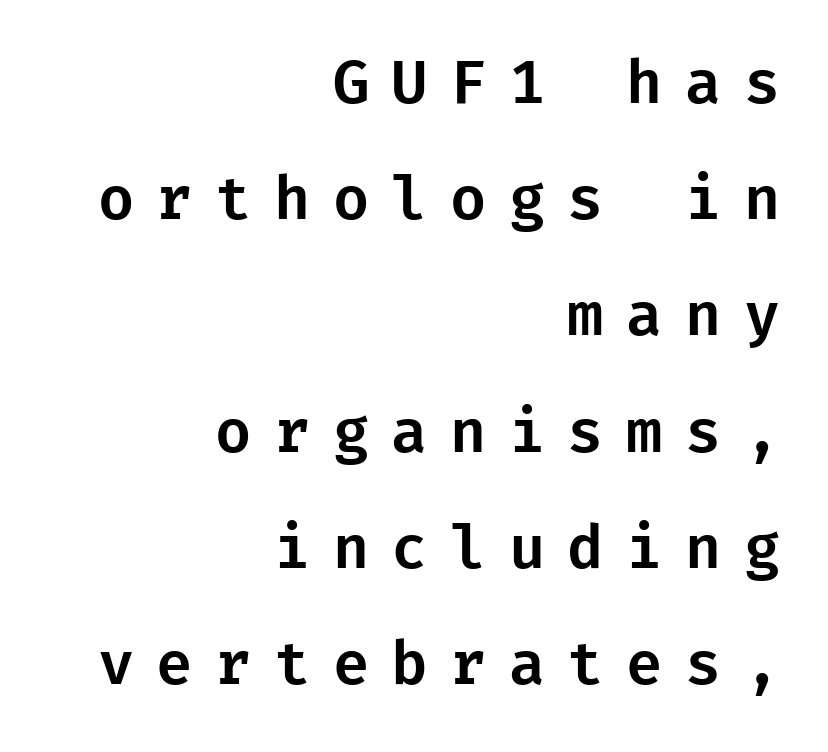
Q: Is the text italic (slanted)? A: No, it is upright.
Q: Is the typeface a serif or a sans-serif typeface? A: Sans-serif.
Q: Is the text underlined? A: No.
Q: How is the paragraph aligned? A: Right-aligned.
Q: Is the spacing between letters normal or unusually wide? A: Unusually wide.
Q: Is the spacing between lines tight, normal or loose? A: Loose.
Q: Width (condensed, normal, or wide)? A: Normal.
Q: Stroke contrast? A: Low.
Q: x-height? A: Medium.
